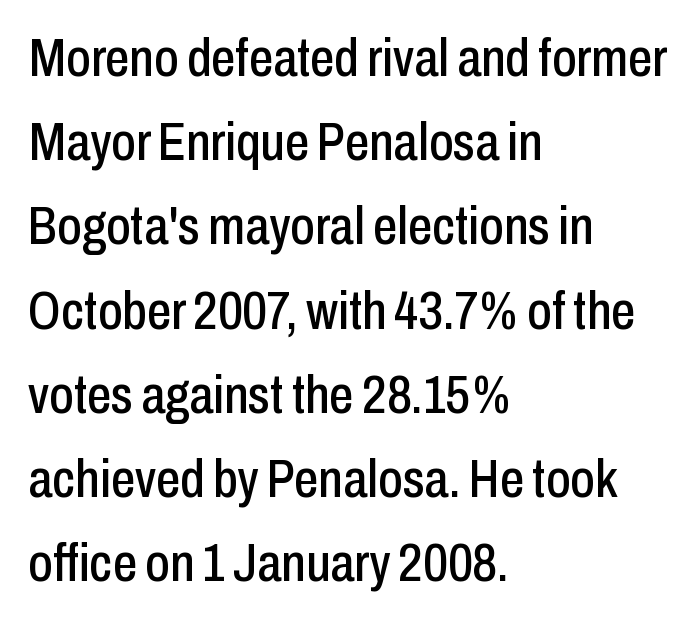
Q: Is the text italic (slanted)? A: No, it is upright.
Q: Is the typeface a serif or a sans-serif typeface? A: Sans-serif.
Q: Is the text underlined? A: No.
Q: How is the paragraph aligned? A: Left-aligned.
Q: Is the spacing between letters normal or unusually wide? A: Normal.
Q: Is the spacing between lines tight, normal or loose? A: Normal.
Q: Width (condensed, normal, or wide)? A: Condensed.
Q: Stroke contrast? A: Low.
Q: x-height? A: Medium.
Q: Monospaced? A: No.
